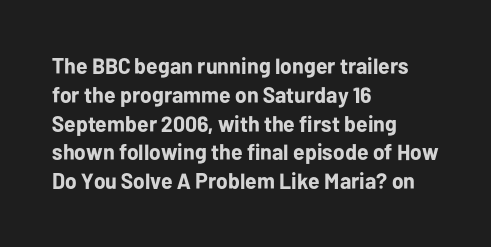
The image shows 22 px bold type, upright; set left-aligned, normal line spacing (1.31x), normal letter spacing, not underlined.
